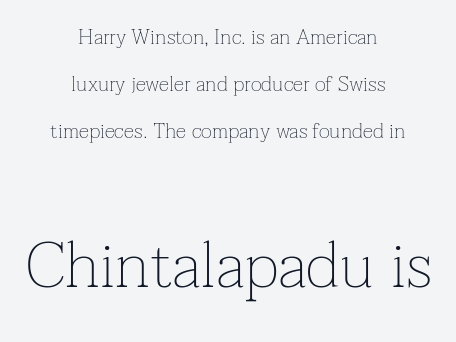
Every stem runs plumb, perpendicular to the baseline. Which margin do the lines hug? Neither — every line sits in the middle. Nobody drew a line under any word here. The face used here is proportionally spaced, like ordinary book or web type. The font is comparable to plain body text, perhaps lighter. There is no visible air inserted between adjacent glyphs.
